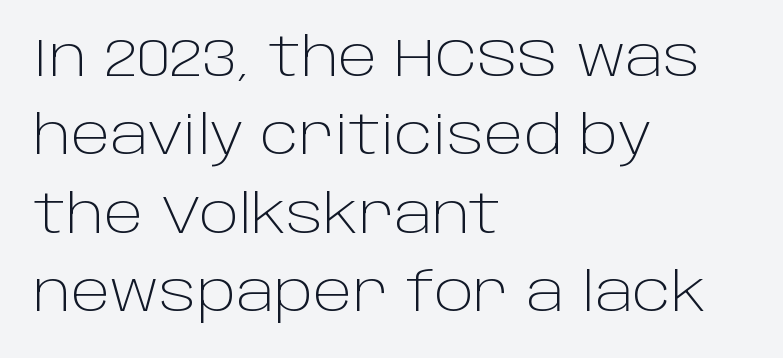
Q: Is the text bold? A: No.
Q: Is the text italic (slanted)? A: No, it is upright.
Q: Is the typeface a serif or a sans-serif typeface? A: Sans-serif.
Q: Is the text underlined? A: No.
Q: How is the paragraph aligned? A: Left-aligned.
Q: Is the spacing between letters normal or unusually wide? A: Normal.
Q: Is the spacing between lines tight, normal or loose? A: Normal.
Q: Width (condensed, normal, or wide)? A: Normal.
Q: Stroke contrast? A: Low.
Q: x-height? A: Large.
Q: Monospaced? A: No.
